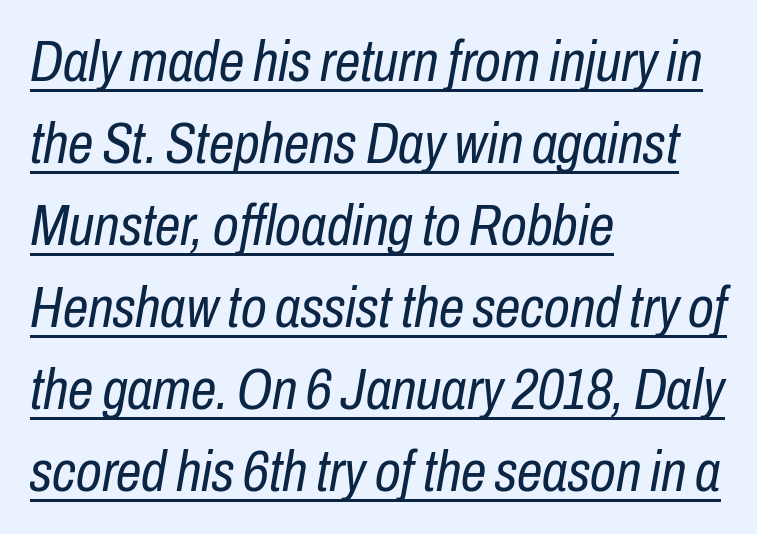
{"italic": "yes", "lean": "right", "slant_degrees": 10, "bold": "no", "weight": "regular", "width": "condensed", "stroke_contrast": "low", "x_height": "medium", "monospaced": "no", "underline": "yes", "align": "left", "line_spacing": "normal", "line_spacing_ratio": 1.44, "letter_spacing": "normal", "letter_spacing_em": 0.0, "glyph_px": 57}
